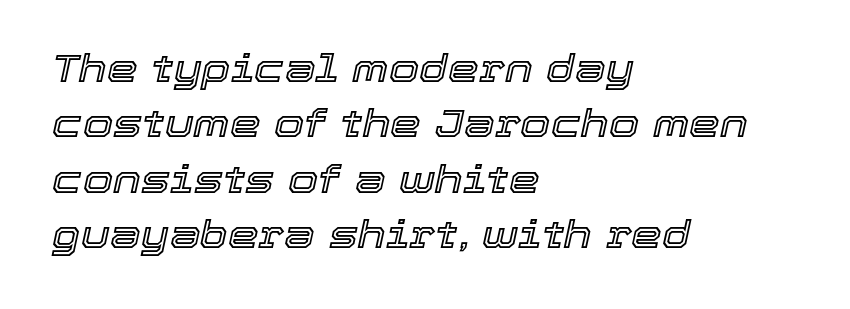
The image shows 39 px text type, italic (leaning right); set left-aligned, normal line spacing (1.42x), normal letter spacing, not underlined; a medium x-height.
